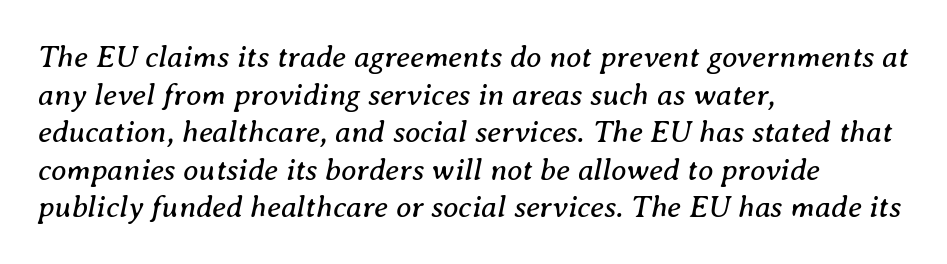
{"serif": "yes", "italic": "yes", "lean": "right", "slant_degrees": 8, "bold": "no", "weight": "regular", "width": "normal", "stroke_contrast": "medium", "x_height": "medium", "monospaced": "no", "underline": "no", "align": "left", "line_spacing_ratio": 1.21, "letter_spacing": "normal", "letter_spacing_em": 0.0, "glyph_px": 31}
